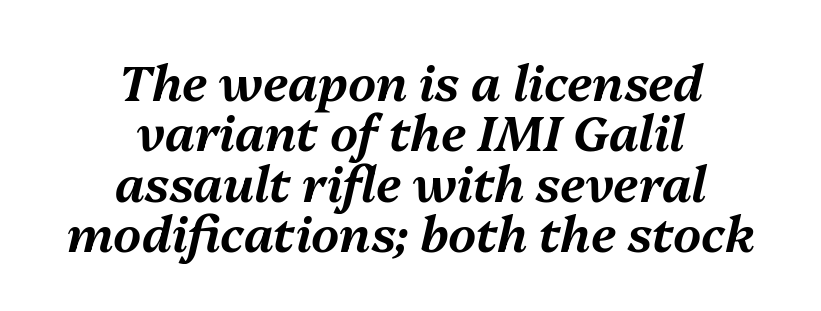
The compositor balanced each line on the midline. Rendered with sloped, italic letterforms. Each letter keeps its own natural width here, so spacing adapts to shape. Short note: letters normally spaced.
